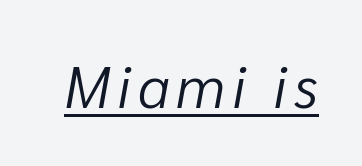
Q: Is the text bold? A: No.
Q: Is the text italic (slanted)? A: Yes, it leans right by about 10 degrees.
Q: Is the text underlined? A: Yes.
Q: Width (condensed, normal, or wide)? A: Normal.
Q: Stroke contrast? A: Low.
Q: x-height? A: Medium.
Q: Monospaced? A: No.
